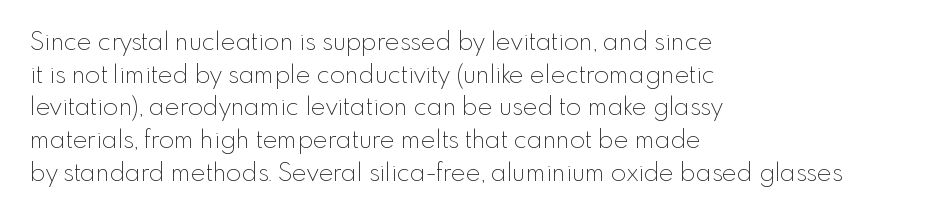
{"italic": "no", "bold": "no", "underline": "no", "align": "left", "line_spacing": "normal", "line_spacing_ratio": 1.31, "letter_spacing": "normal", "letter_spacing_em": 0.0, "glyph_px": 25}
